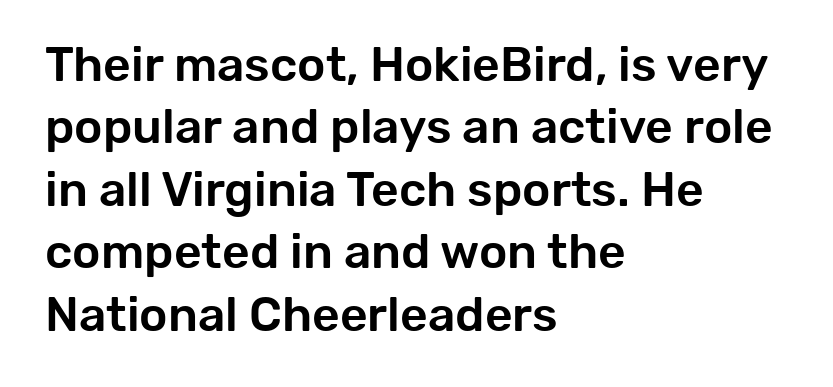
Q: Is the text italic (slanted)? A: No, it is upright.
Q: Is the typeface a serif or a sans-serif typeface? A: Sans-serif.
Q: Is the text underlined? A: No.
Q: How is the paragraph aligned? A: Left-aligned.
Q: Is the spacing between letters normal or unusually wide? A: Normal.
Q: Is the spacing between lines tight, normal or loose? A: Normal.
Q: Width (condensed, normal, or wide)? A: Normal.
Q: Stroke contrast? A: Low.
Q: x-height? A: Medium.
Q: Monospaced? A: No.
